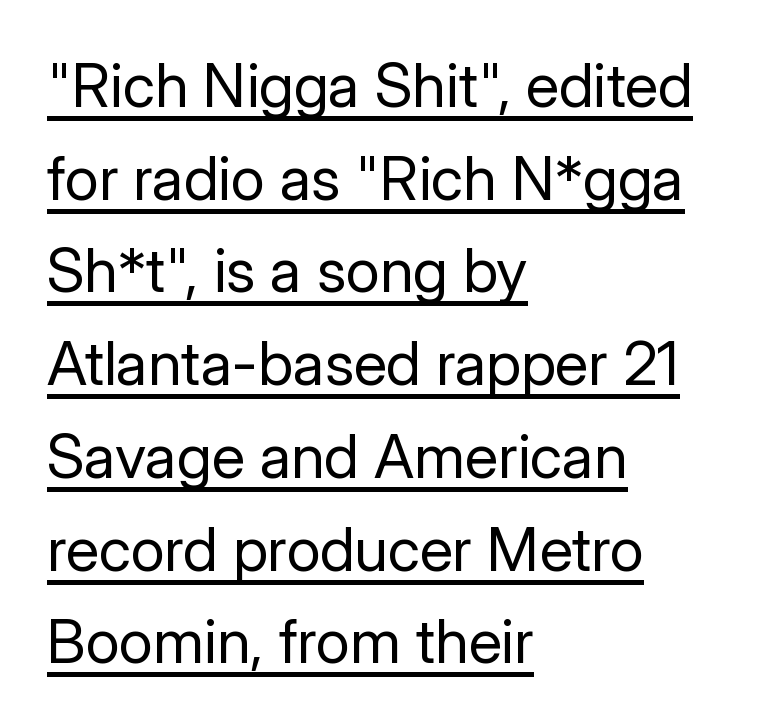
{"serif": "no", "italic": "no", "bold": "no", "weight": "regular", "width": "normal", "stroke_contrast": "low", "x_height": "medium", "monospaced": "no", "underline": "yes", "align": "left", "line_spacing": "normal", "line_spacing_ratio": 1.52, "letter_spacing": "normal", "letter_spacing_em": 0.0, "glyph_px": 61}
